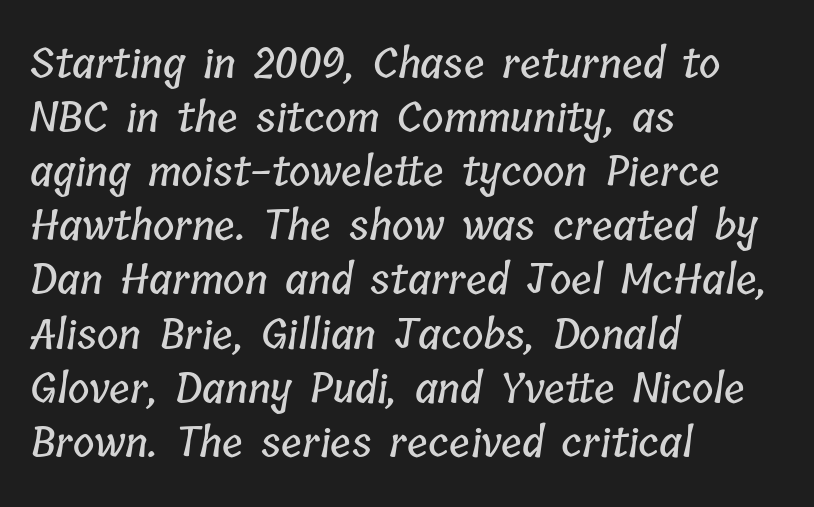
{"width": "condensed", "stroke_contrast": "low", "x_height": "medium", "monospaced": "no", "underline": "no", "align": "left", "line_spacing": "normal", "line_spacing_ratio": 1.32, "letter_spacing": "normal", "letter_spacing_em": 0.0, "glyph_px": 41}
